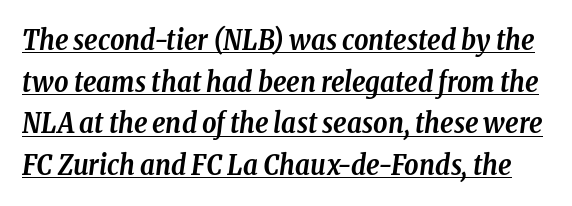
The image shows 28 px semibold, condensed serif type, italic (leaning right); set normal line spacing (1.49x), normal letter spacing, underlined; low stroke contrast and a medium x-height.
